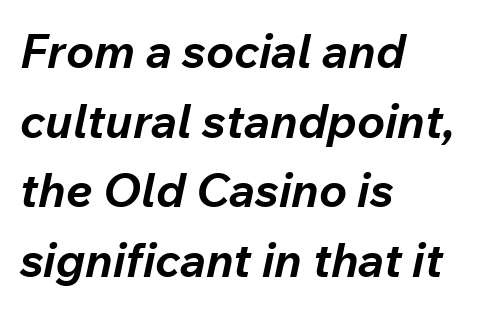
Q: Is the text bold? A: Yes.
Q: Is the text italic (slanted)? A: Yes, it leans right by about 12 degrees.
Q: Is the text underlined? A: No.
Q: How is the paragraph aligned? A: Left-aligned.
Q: Is the spacing between letters normal or unusually wide? A: Normal.
Q: Is the spacing between lines tight, normal or loose? A: Normal.
Q: Width (condensed, normal, or wide)? A: Normal.
Q: Stroke contrast? A: Low.
Q: x-height? A: Medium.
Q: Monospaced? A: No.
